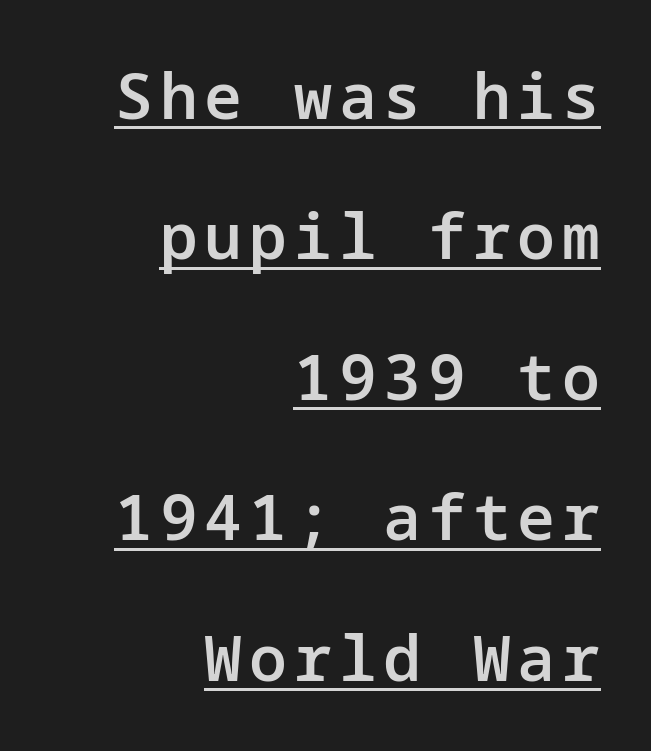
Q: Is the text bold? A: Semi-bold.
Q: Is the text italic (slanted)? A: No, it is upright.
Q: Is the typeface a serif or a sans-serif typeface? A: Sans-serif.
Q: Is the text underlined? A: Yes.
Q: How is the paragraph aligned? A: Right-aligned.
Q: Is the spacing between lines tight, normal or loose? A: Loose.
Q: Width (condensed, normal, or wide)? A: Normal.
Q: Stroke contrast? A: Low.
Q: x-height? A: Medium.
